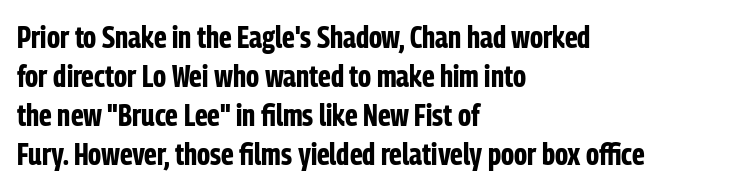
{"serif": "no", "italic": "no", "bold": "yes", "weight": "bold", "width": "condensed", "stroke_contrast": "low", "x_height": "medium", "monospaced": "no", "underline": "no", "align": "left", "line_spacing": "normal", "line_spacing_ratio": 1.26, "letter_spacing": "normal", "letter_spacing_em": 0.0, "glyph_px": 31}
